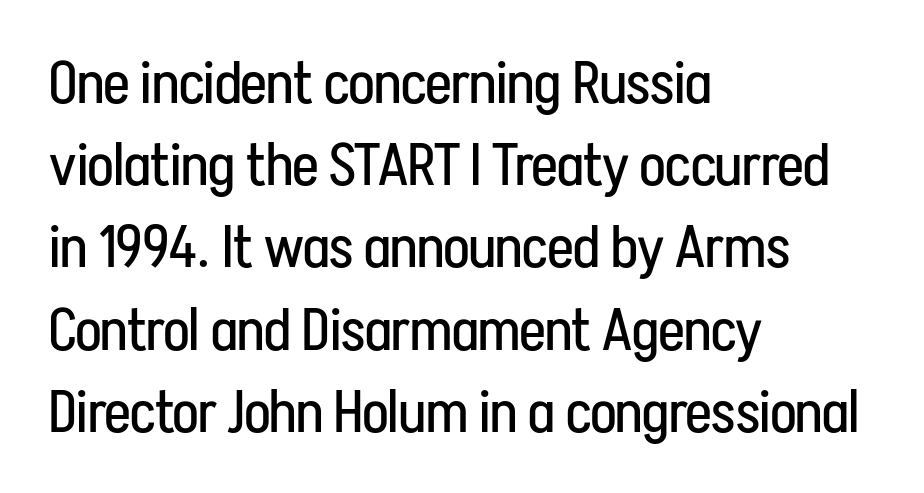
This rendering employs a face without finishing strokes, i.e., a sans-serif. Is there any slant? The stems are plumb. Words float on clear page, feet unadorned. Inter-character spacing is left at the font's built-in metrics. Spacing verdict: proportional, widths tailored to each character. The passage is arranged the way most books set body copy — flush left.
